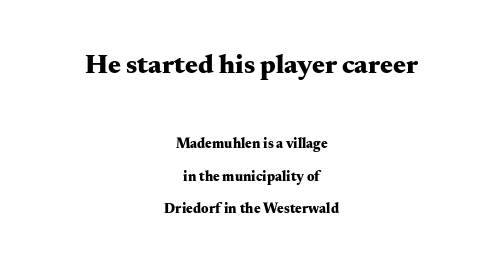
{"italic": "no", "bold": "yes", "underline": "no", "align": "center", "line_spacing": "loose", "line_spacing_ratio": 2.32, "letter_spacing": "normal", "letter_spacing_em": 0.0, "larger_block": "first", "size_ratio": 1.93, "glyph_px": 27}
